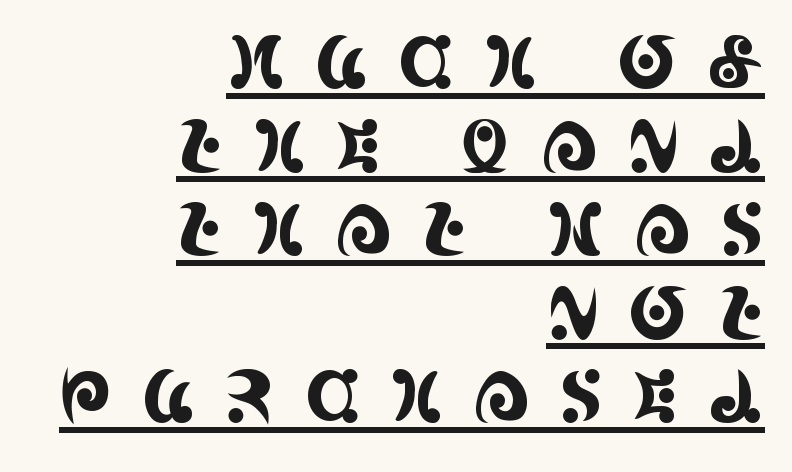
Q: Is the text italic (slanted)? A: No, it is upright.
Q: Is the typeface a serif or a sans-serif typeface? A: Serif.
Q: Is the text underlined? A: Yes.
Q: How is the paragraph aligned? A: Right-aligned.
Q: Is the spacing between letters normal or unusually wide? A: Unusually wide.
Q: Width (condensed, normal, or wide)? A: Condensed.
Q: x-height? A: Large.
Q: Monospaced? A: No.
